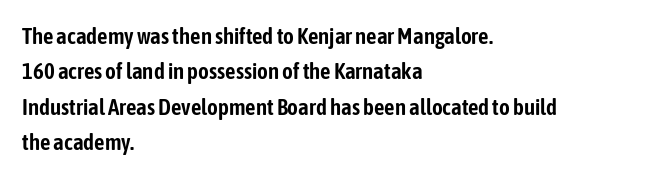
Q: Is the text italic (slanted)? A: No, it is upright.
Q: Is the text underlined? A: No.
Q: How is the paragraph aligned? A: Left-aligned.
Q: Is the spacing between letters normal or unusually wide? A: Normal.
Q: Is the spacing between lines tight, normal or loose? A: Normal.
